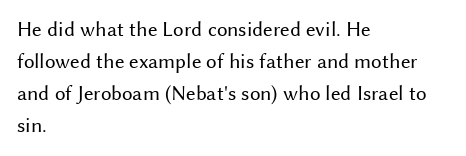
{"italic": "no", "bold": "no", "underline": "no", "align": "left", "line_spacing": "normal", "line_spacing_ratio": 1.53, "letter_spacing": "normal", "letter_spacing_em": 0.0, "glyph_px": 21}
